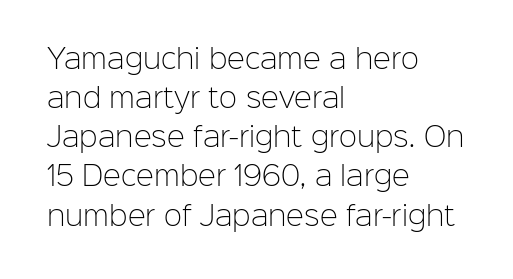
{"italic": "no", "bold": "no", "underline": "no", "align": "left", "line_spacing": "normal", "line_spacing_ratio": 1.45, "letter_spacing": "normal", "letter_spacing_em": 0.0, "glyph_px": 27}
